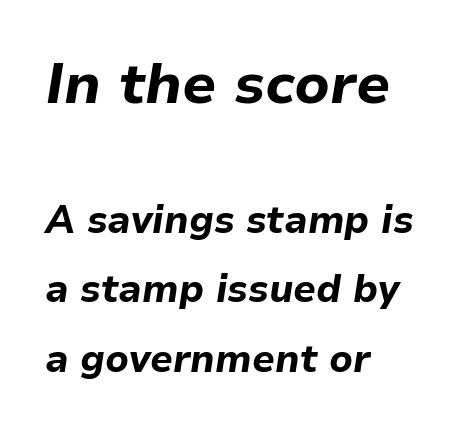
The image shows 57 px bold type, italic (leaning right); set left-aligned, line spacing 1.82x, normal letter spacing, not underlined; the first (top) block is 1.5x larger; low stroke contrast and a medium x-height.
